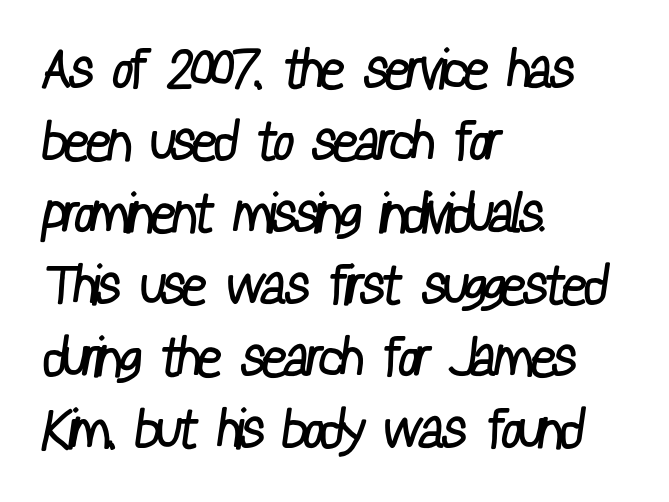
Q: Is the text bold? A: No.
Q: Is the typeface a serif or a sans-serif typeface? A: Sans-serif.
Q: Is the text underlined? A: No.
Q: How is the paragraph aligned? A: Left-aligned.
Q: Is the spacing between letters normal or unusually wide? A: Normal.
Q: Is the spacing between lines tight, normal or loose? A: Normal.
Q: Width (condensed, normal, or wide)? A: Condensed.
Q: Stroke contrast? A: Low.
Q: x-height? A: Medium.
Q: Monospaced? A: No.
